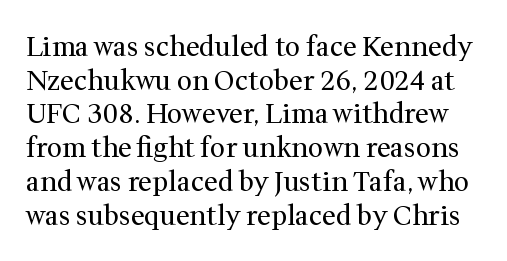
{"italic": "no", "bold": "no", "underline": "no", "line_spacing": "normal", "line_spacing_ratio": 1.25, "letter_spacing": "normal", "letter_spacing_em": 0.0, "glyph_px": 27}
